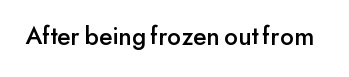
The image shows 26 px text type, upright; set normal letter spacing, not underlined.
